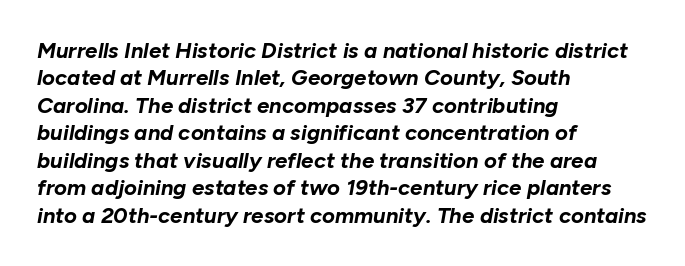
The image shows 22 px bold type, italic (leaning right); set left-aligned, normal line spacing (1.25x), normal letter spacing, not underlined.
